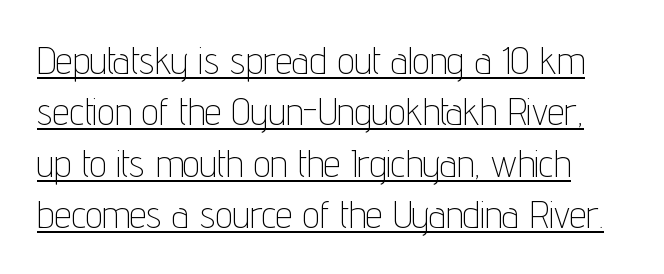
Q: Is the text bold? A: No.
Q: Is the text italic (slanted)? A: No, it is upright.
Q: Is the typeface a serif or a sans-serif typeface? A: Sans-serif.
Q: Is the text underlined? A: Yes.
Q: Is the spacing between letters normal or unusually wide? A: Normal.
Q: Is the spacing between lines tight, normal or loose? A: Normal.
Q: Width (condensed, normal, or wide)? A: Condensed.
Q: Stroke contrast? A: Low.
Q: x-height? A: Medium.
Q: Monospaced? A: No.
